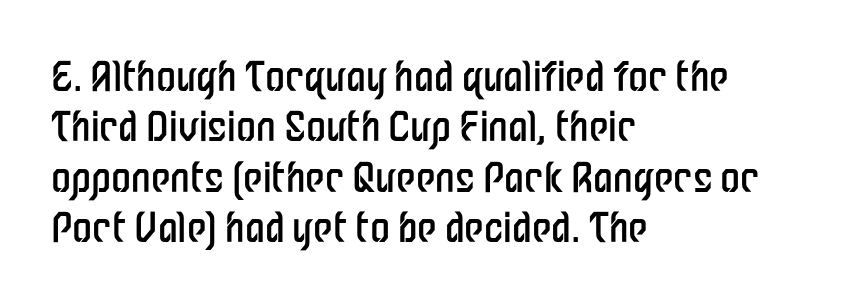
Is the letter spacing exaggerated? No — it looks like the ordinary default. Spacing verdict: proportional, widths tailored to each character. In terms of letterform style, serifs are entirely absent. This sample keeps an unexceptional amount of space between lines.
